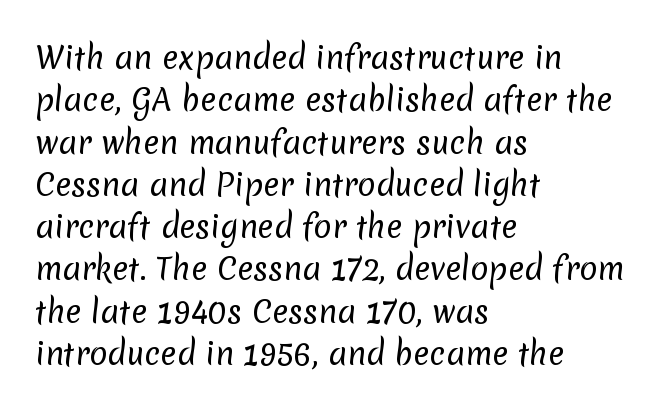
Q: Is the text bold? A: No.
Q: Is the typeface a serif or a sans-serif typeface? A: Sans-serif.
Q: Is the text underlined? A: No.
Q: How is the paragraph aligned? A: Left-aligned.
Q: Is the spacing between letters normal or unusually wide? A: Normal.
Q: Is the spacing between lines tight, normal or loose? A: Normal.
Q: Width (condensed, normal, or wide)? A: Normal.
Q: Stroke contrast? A: Low.
Q: x-height? A: Medium.
Q: Monospaced? A: No.
